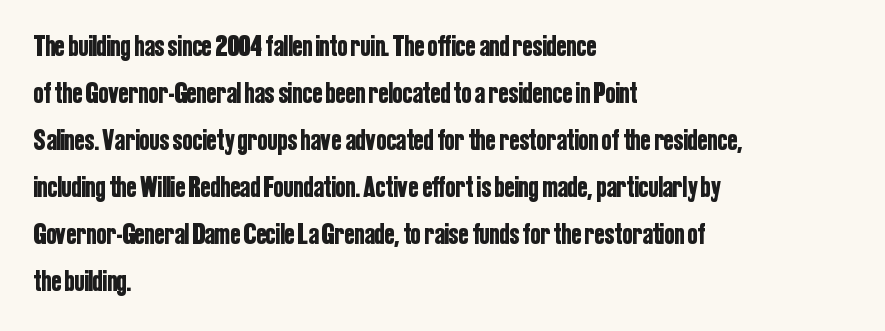
Proportional: the letters do not fall into vertical columns. The lines in this sample share a left origin and differ only in where they stop. Has an underline been added? It has not. The face used here is rendered with its standard letterfit.
